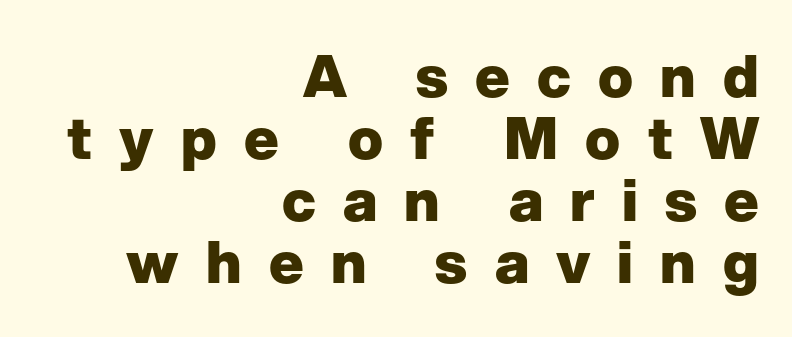
The image shows 58 px heavy sans-serif type, upright; set right-aligned, tight line spacing (1.07x), unusually wide letter spacing (+0.47 em), not underlined; low stroke contrast and a medium x-height.
